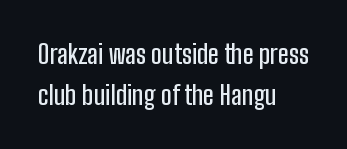
{"italic": "no", "underline": "no", "align": "left", "line_spacing": "normal", "line_spacing_ratio": 1.57, "letter_spacing": "normal", "letter_spacing_em": 0.0, "glyph_px": 26}
